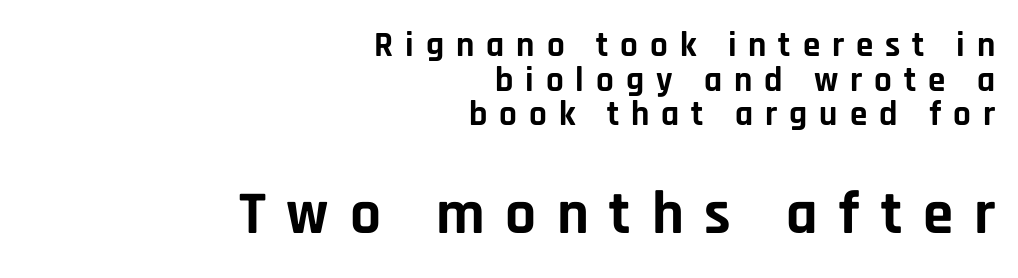
Q: Is the text bold? A: Yes.
Q: Is the text italic (slanted)? A: No, it is upright.
Q: Is the typeface a serif or a sans-serif typeface? A: Sans-serif.
Q: Is the text underlined? A: No.
Q: How is the paragraph aligned? A: Right-aligned.
Q: Is the spacing between letters normal or unusually wide? A: Unusually wide.
Q: Is the spacing between lines tight, normal or loose? A: Tight.
Q: Which block of text is set in a larger size, the first (top) or the second (bottom)? A: The second (bottom) one.
Q: Width (condensed, normal, or wide)? A: Normal.
Q: Stroke contrast? A: Low.
Q: x-height? A: Large.
Q: Monospaced? A: No.
